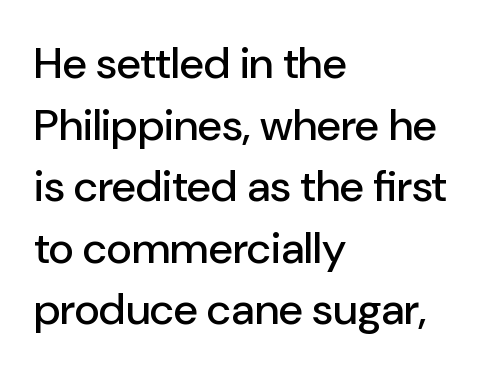
The image shows 44 px sans-serif type, upright; set left-aligned, normal line spacing (1.4x), normal letter spacing, not underlined; low stroke contrast and a medium x-height.
